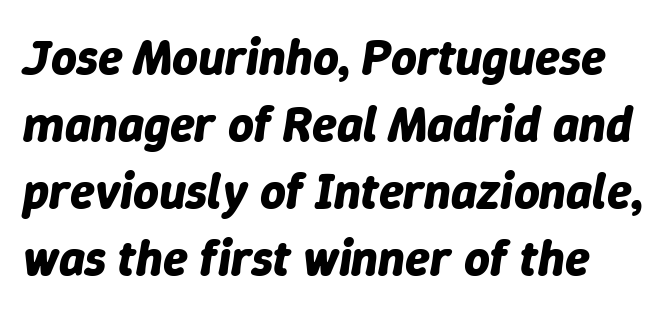
{"italic": "yes", "lean": "right", "slant_degrees": 9, "bold": "yes", "weight": "bold", "width": "normal", "stroke_contrast": "low", "x_height": "medium", "monospaced": "no", "underline": "no", "line_spacing": "normal", "line_spacing_ratio": 1.34, "letter_spacing": "normal", "letter_spacing_em": 0.0, "glyph_px": 50}
